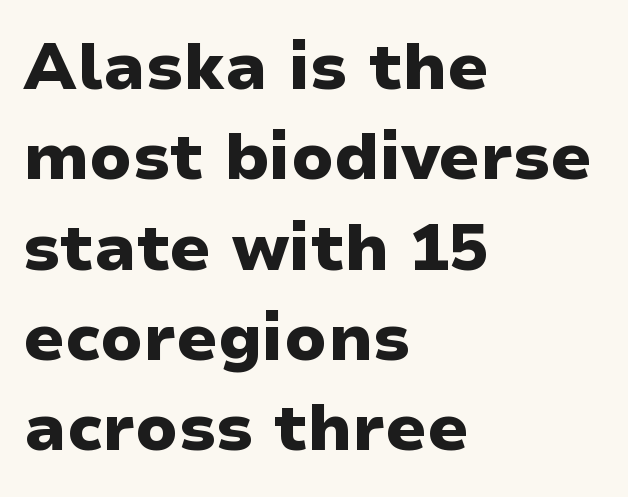
Look at the tracking — it's just the regular setting, nothing added. Spacing verdict: proportional, widths tailored to each character. This sample uses a sans-serif face. This block has exactly the height ordinary leading produces. The text block is weighted toward the left margin, trailing off unevenly rightward.
